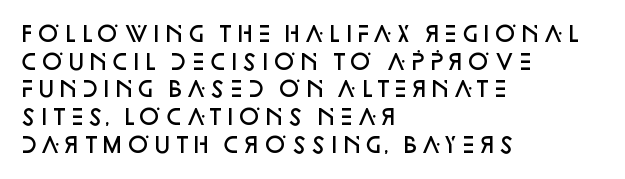
These words are printed semibold, heavier than regular yet not bold. Does the lettering tilt? It doesn't — this is upright. The area under the type is left untouched. Alignment: flush left.
